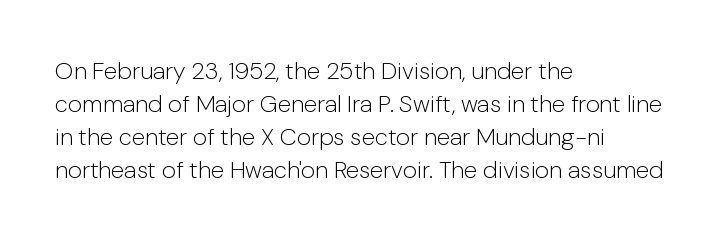
{"italic": "no", "bold": "no", "underline": "no", "align": "left", "line_spacing": "normal", "line_spacing_ratio": 1.38, "letter_spacing": "normal", "letter_spacing_em": 0.0, "glyph_px": 24}
